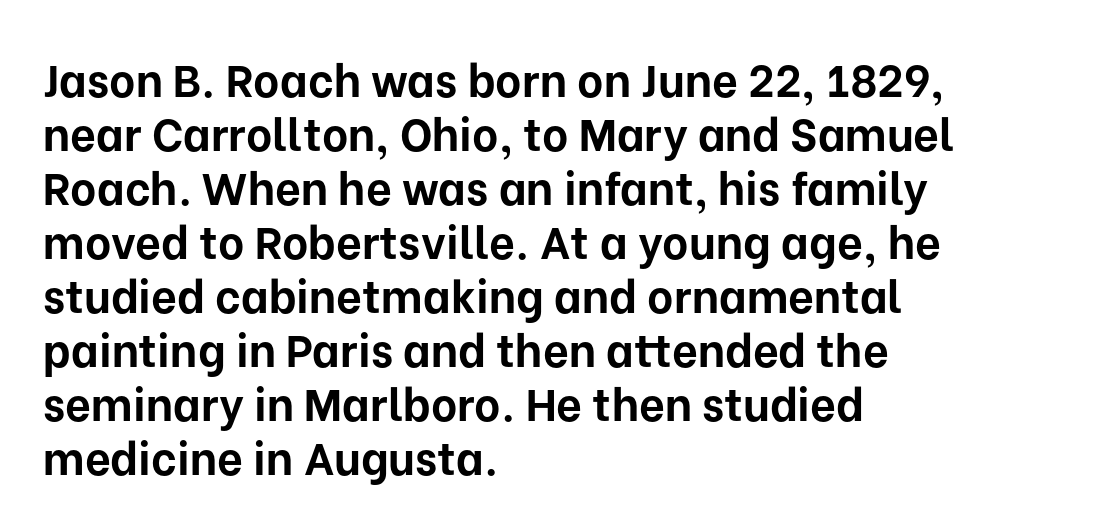
Q: Is the text bold? A: Yes.
Q: Is the text italic (slanted)? A: No, it is upright.
Q: Is the typeface a serif or a sans-serif typeface? A: Sans-serif.
Q: Is the text underlined? A: No.
Q: How is the paragraph aligned? A: Left-aligned.
Q: Is the spacing between letters normal or unusually wide? A: Normal.
Q: Width (condensed, normal, or wide)? A: Normal.
Q: Stroke contrast? A: Low.
Q: x-height? A: Medium.
Q: Monospaced? A: No.
